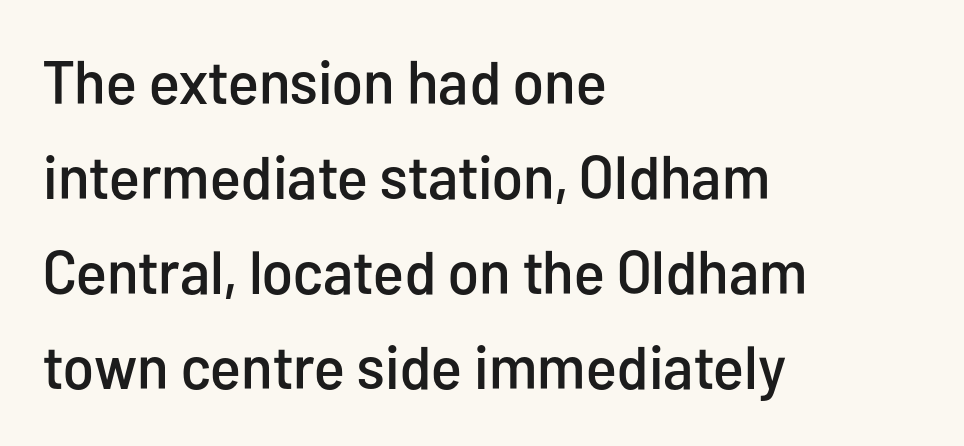
The image shows 61 px condensed sans-serif type, upright; set left-aligned, normal line spacing (1.56x), normal letter spacing, not underlined; low stroke contrast and a medium x-height.
